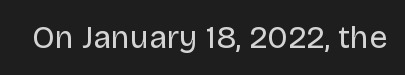
{"serif": "no", "italic": "no", "bold": "no", "weight": "regular", "width": "normal", "stroke_contrast": "low", "x_height": "large", "monospaced": "no", "underline": "no", "letter_spacing": "normal", "letter_spacing_em": 0.0, "glyph_px": 32}
